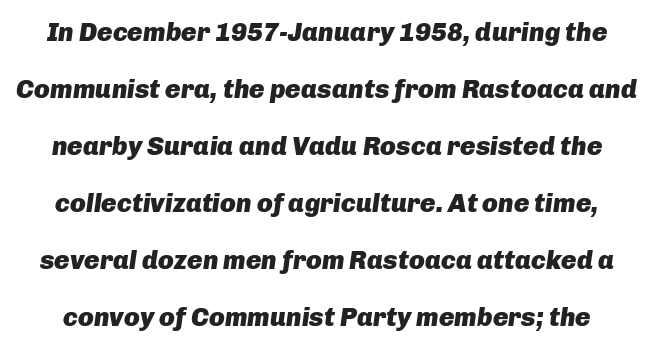
Q: Is the text bold? A: Yes.
Q: Is the text italic (slanted)? A: Yes, it leans right by about 8 degrees.
Q: Is the text underlined? A: No.
Q: Is the spacing between letters normal or unusually wide? A: Normal.
Q: Is the spacing between lines tight, normal or loose? A: Loose.
